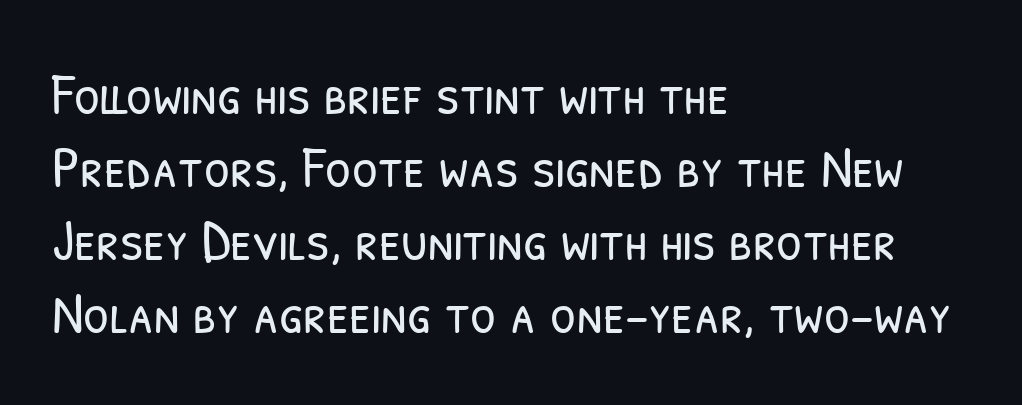
Nope, no serifs anywhere on these letters. Type without underlining. Here the designer chose a conventional face with non-uniform glyph widths. The rendering keeps characters at their native spacing.
